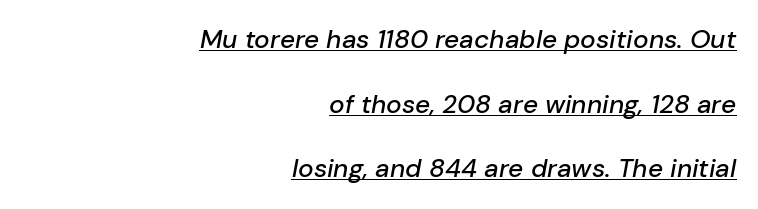
The image shows 26 px text type, italic (leaning right); set right-aligned, loose line spacing (2.49x), normal letter spacing, underlined.
